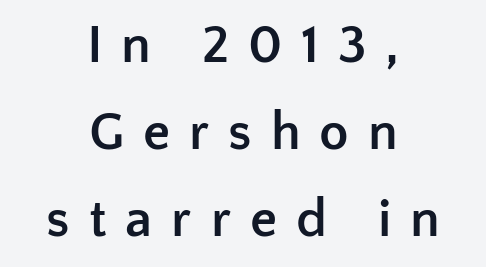
Q: Is the text bold? A: Yes.
Q: Is the text italic (slanted)? A: No, it is upright.
Q: Is the typeface a serif or a sans-serif typeface? A: Sans-serif.
Q: Is the text underlined? A: No.
Q: How is the paragraph aligned? A: Centered.
Q: Is the spacing between letters normal or unusually wide? A: Unusually wide.
Q: Is the spacing between lines tight, normal or loose? A: Normal.
Q: Width (condensed, normal, or wide)? A: Normal.
Q: Stroke contrast? A: Low.
Q: x-height? A: Medium.
Q: Monospaced? A: No.
